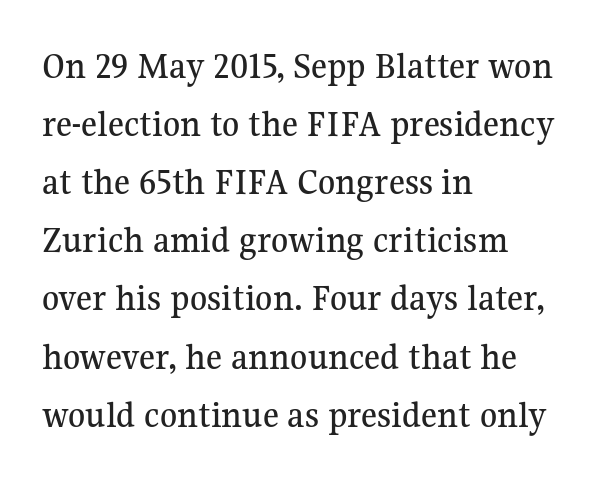
The image shows 39 px serif type, upright; set left-aligned, normal line spacing (1.49x), normal letter spacing, not underlined; medium stroke contrast and a medium x-height.
